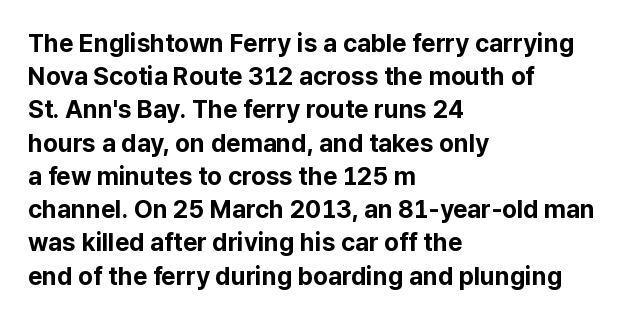
{"italic": "no", "bold": "yes", "underline": "no", "align": "left", "line_spacing": "normal", "line_spacing_ratio": 1.33, "letter_spacing": "normal", "letter_spacing_em": 0.0, "glyph_px": 25}
